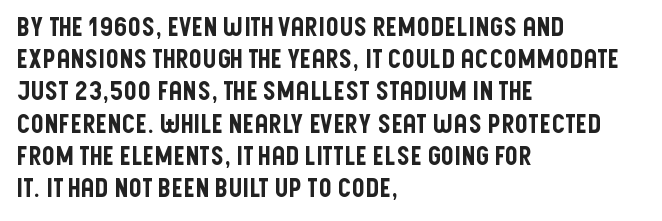
{"italic": "no", "underline": "no", "align": "left", "line_spacing_ratio": 1.24, "letter_spacing": "normal", "letter_spacing_em": 0.0, "glyph_px": 26}
